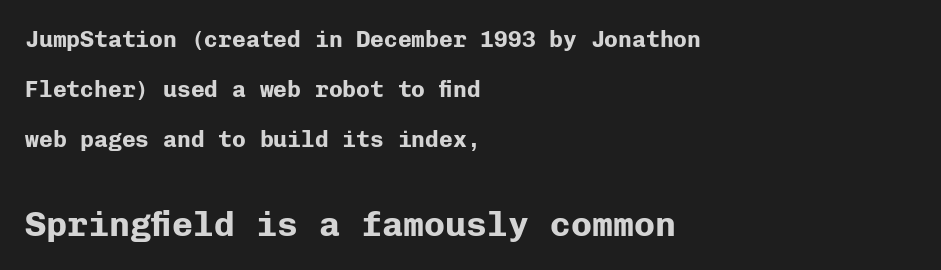
Small over large — that's the arrangement of the two blocks here. The vertical gap from one line to the next is large. You can tell from the bare stems that sans-serif type was used. The passage is arranged the way most books set body copy — flush left.
